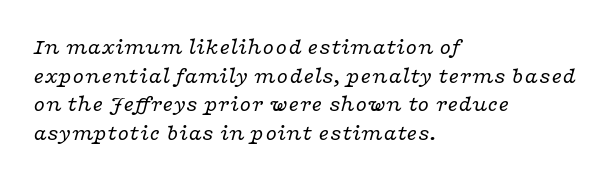
{"italic": "yes", "lean": "right", "slant_degrees": 16, "bold": "no", "underline": "no", "align": "left", "line_spacing": "normal", "line_spacing_ratio": 1.25, "letter_spacing": "normal", "letter_spacing_em": 0.0, "glyph_px": 23}
